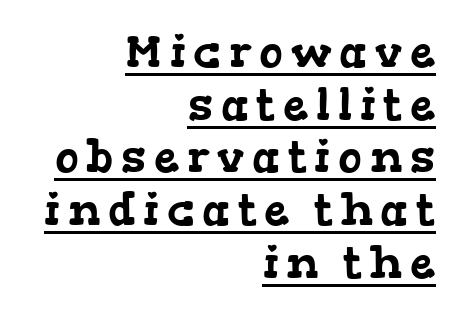
Q: Is the typeface a serif or a sans-serif typeface? A: Serif.
Q: Is the text underlined? A: Yes.
Q: How is the paragraph aligned? A: Right-aligned.
Q: Width (condensed, normal, or wide)? A: Wide.
Q: Stroke contrast? A: Low.
Q: x-height? A: Medium.
Q: Monospaced? A: No.
